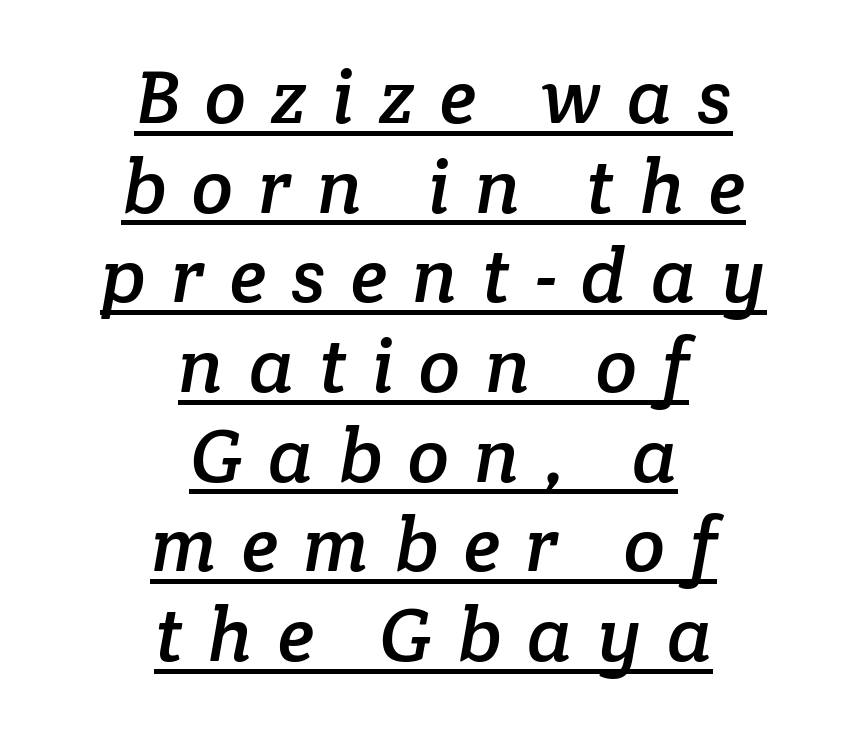
What kind of face is this? One with serifs. The face used here is proportionally spaced, like ordinary book or web type. A student would call this center alignment; a typographer would say set centered. In designer terms, the underline attribute is active on this setting. The type is letterspaced generously, with wide tracking.
